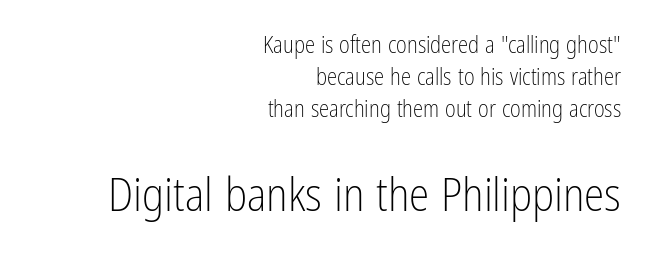
Q: Is the text bold? A: No.
Q: Is the text italic (slanted)? A: No, it is upright.
Q: Is the typeface a serif or a sans-serif typeface? A: Sans-serif.
Q: Is the text underlined? A: No.
Q: How is the paragraph aligned? A: Right-aligned.
Q: Is the spacing between letters normal or unusually wide? A: Normal.
Q: Is the spacing between lines tight, normal or loose? A: Normal.
Q: Which block of text is set in a larger size, the first (top) or the second (bottom)? A: The second (bottom) one.
Q: Width (condensed, normal, or wide)? A: Condensed.
Q: Stroke contrast? A: Low.
Q: x-height? A: Medium.
Q: Monospaced? A: No.
